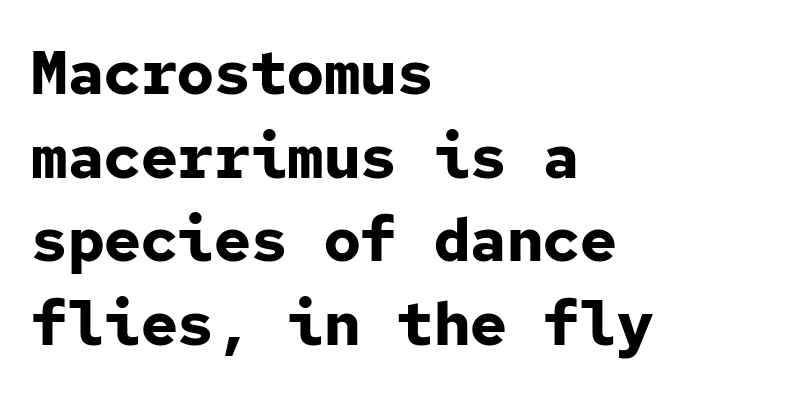
The words here are not underlined. How would I describe the line gaps? Plain and ordinary. Think of a typewriter: that constant character pitch is what you see here. The typeface chosen for these lines omits serifs.
